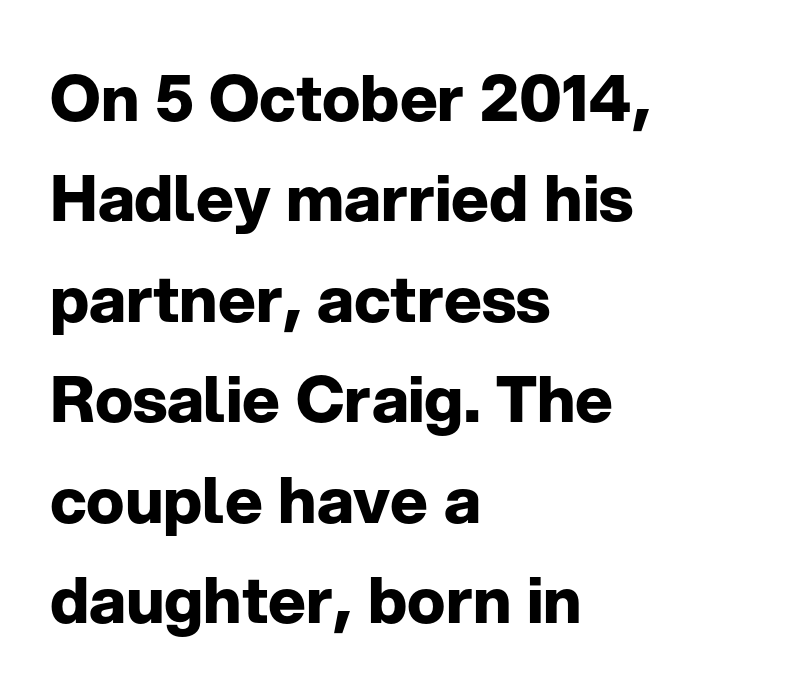
The font family rendered here belongs to the sans-serif group. This sample has the flowing, uneven cadence of proportional lettering. Every letter is thick-stroked: bold, no question. This sample keeps an unexceptional amount of space between lines. Any mark beneath the type? The region is blank.
